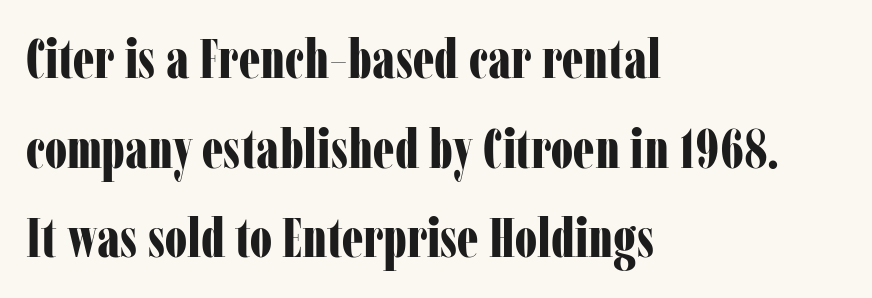
What stands out about the letter spacing? Nothing — it is the standard amount. The characters look thick and weighty, a clear bold. The letters stand upright; this is a roman face. Compared with typical paragraphs, the rows here are spaced about the same. Typographically, this falls in the serif category. The strip under each line holds only bare page.
